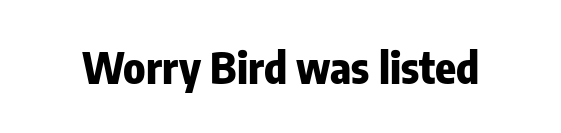
Q: Is the text bold? A: Yes.
Q: Is the text italic (slanted)? A: No, it is upright.
Q: Is the typeface a serif or a sans-serif typeface? A: Sans-serif.
Q: Is the text underlined? A: No.
Q: Is the spacing between letters normal or unusually wide? A: Normal.
Q: Width (condensed, normal, or wide)? A: Condensed.
Q: Stroke contrast? A: Low.
Q: x-height? A: Medium.
Q: Monospaced? A: No.
